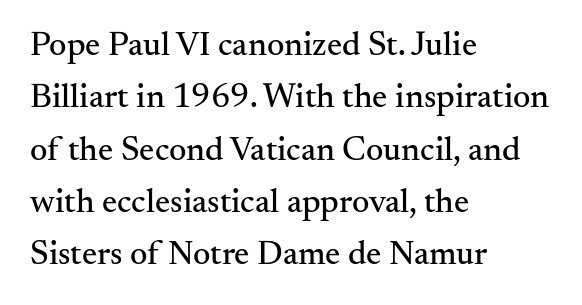
The image shows 34 px serif type, upright; set left-aligned, normal line spacing (1.54x), normal letter spacing, not underlined; medium stroke contrast and a small x-height.
